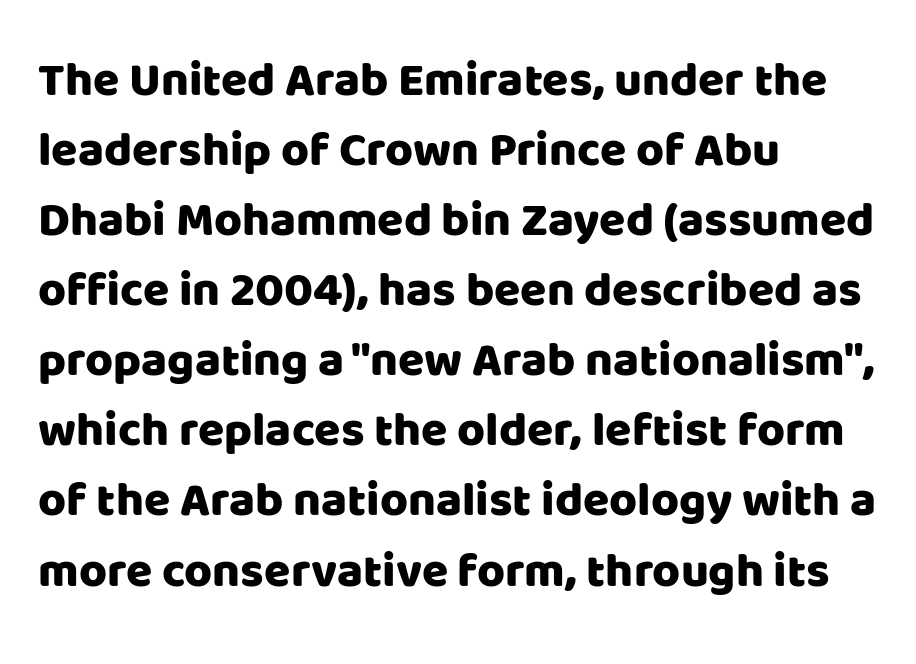
Look at the bottom of the vertical strokes: they stop flat, with no serifs. Line spacing here is normal. No italicization has been applied; the sample stays upright. The passage shown has conventional tracking throughout.
